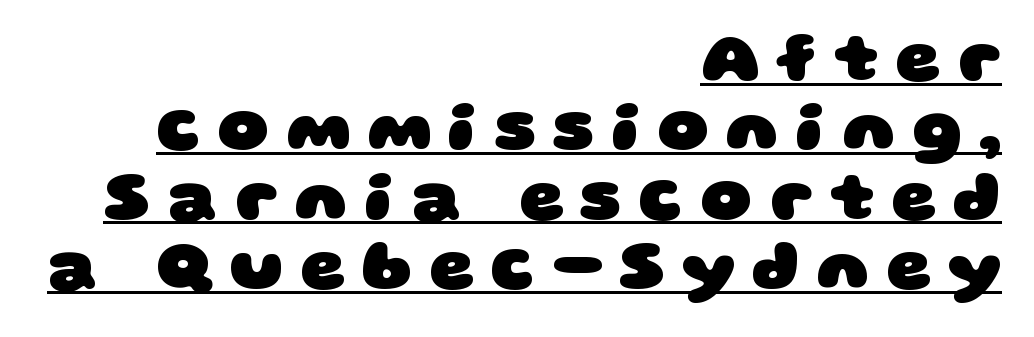
{"serif": "no", "bold": "yes", "weight": "heavy", "width": "wide", "stroke_contrast": "low", "x_height": "large", "monospaced": "no", "underline": "yes", "align": "right", "line_spacing": "tight", "line_spacing_ratio": 0.99, "letter_spacing": "wide", "letter_spacing_em": 0.24, "glyph_px": 70}
